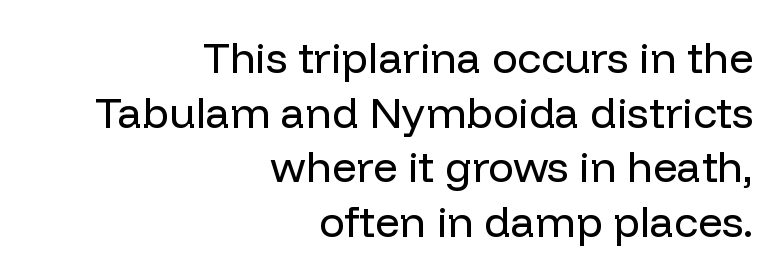
{"serif": "no", "italic": "no", "bold": "no", "weight": "regular", "width": "normal", "stroke_contrast": "low", "x_height": "medium", "monospaced": "no", "underline": "no", "align": "right", "line_spacing": "normal", "line_spacing_ratio": 1.27, "letter_spacing": "normal", "letter_spacing_em": 0.0, "glyph_px": 43}
